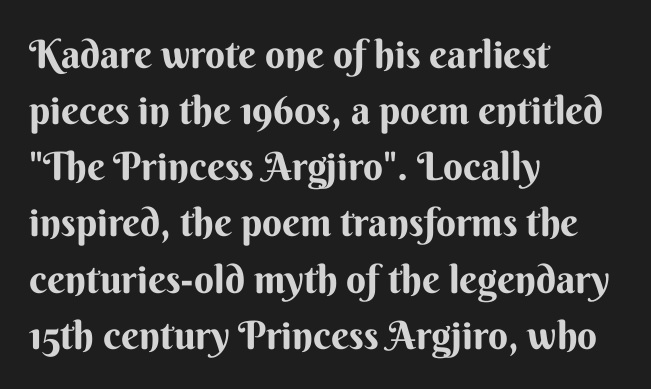
The line texture is even and compact thanks to regular tracking. The text block is weighted toward the left margin, trailing off unevenly rightward. Do the characters align in a grid? No, the font is proportional. Posture: upright roman. Honestly, the row spacing looks completely unremarkable. I'd call this a sans setting — the letters go barefoot.
